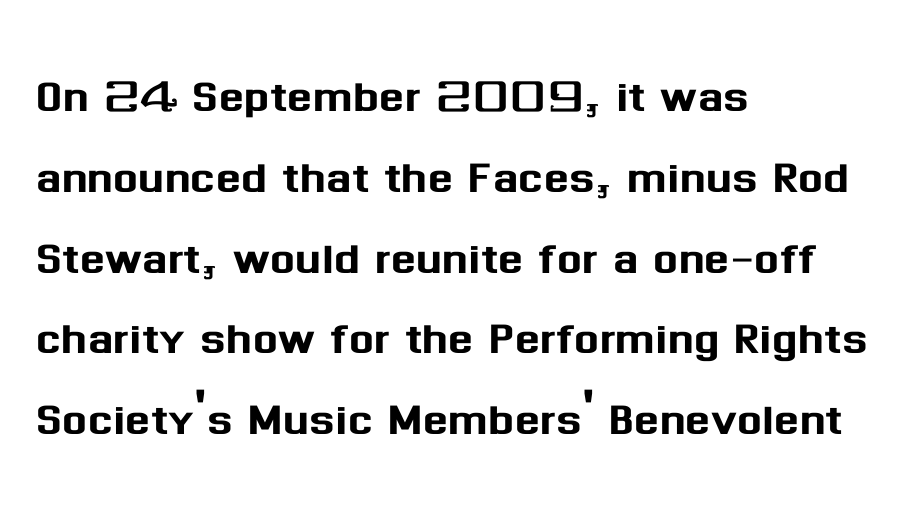
The image shows 59 px sans-serif type, upright; set left-aligned, normal line spacing (1.37x), normal letter spacing, not underlined; medium stroke contrast and a medium x-height.
